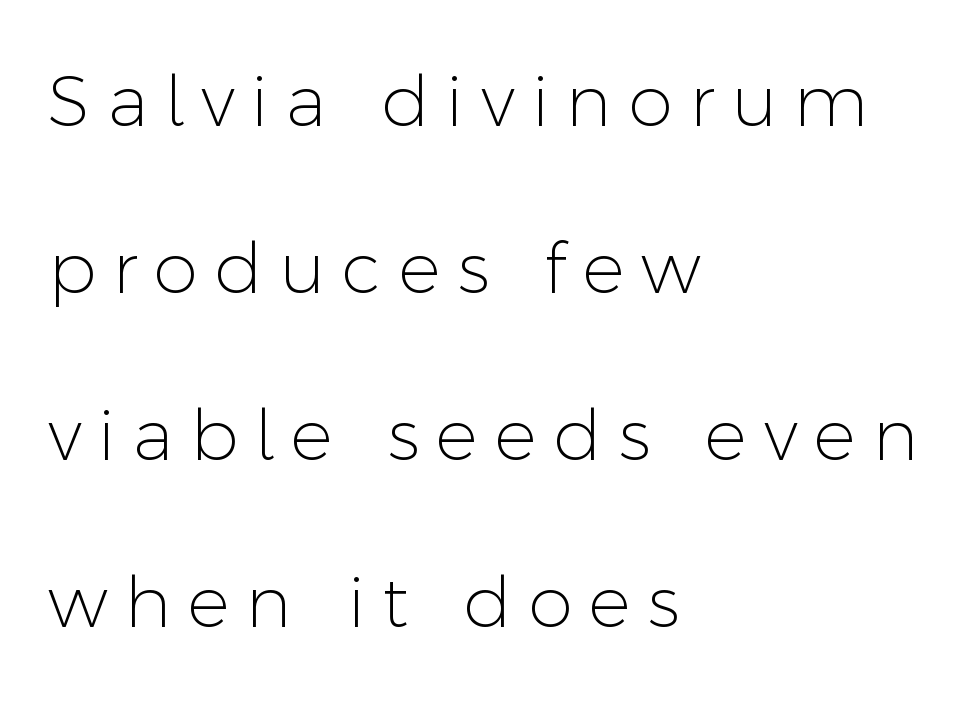
Q: Is the text bold? A: No.
Q: Is the text italic (slanted)? A: No, it is upright.
Q: Is the typeface a serif or a sans-serif typeface? A: Sans-serif.
Q: Is the text underlined? A: No.
Q: How is the paragraph aligned? A: Left-aligned.
Q: Is the spacing between letters normal or unusually wide? A: Unusually wide.
Q: Is the spacing between lines tight, normal or loose? A: Loose.
Q: Width (condensed, normal, or wide)? A: Normal.
Q: Stroke contrast? A: Low.
Q: x-height? A: Medium.
Q: Monospaced? A: No.
